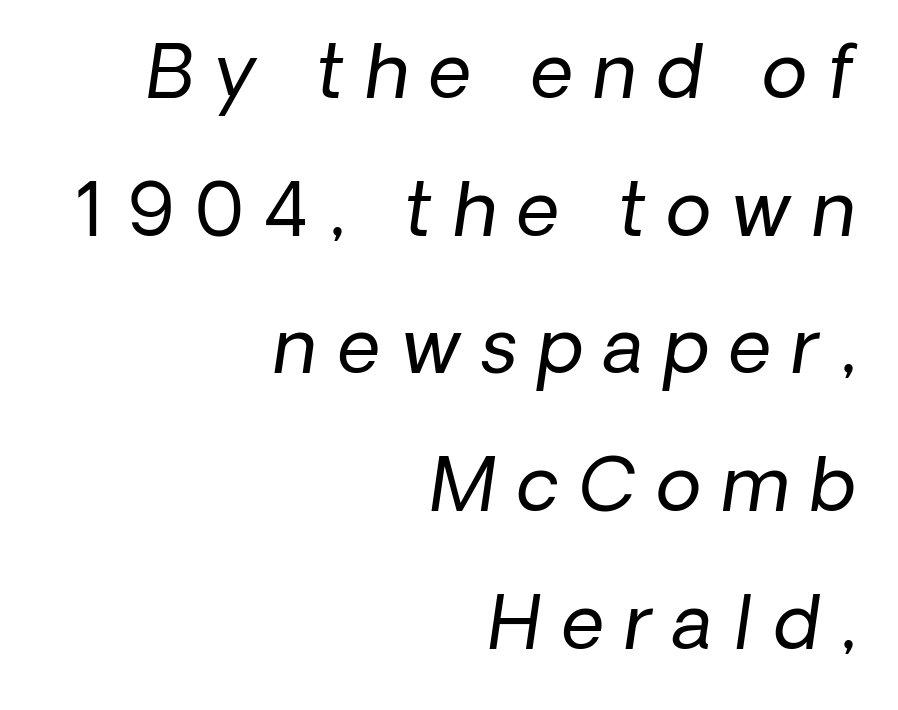
The image shows 74 px regular-weight sans-serif type; set right-aligned, line spacing 1.86x, unusually wide letter spacing (+0.28 em), not underlined; low stroke contrast and a medium x-height.
